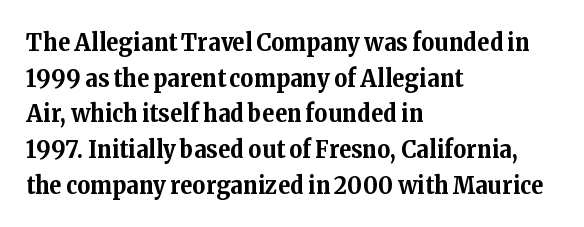
The image shows 25 px bold type, upright; set left-aligned, normal line spacing (1.43x), normal letter spacing, not underlined.
